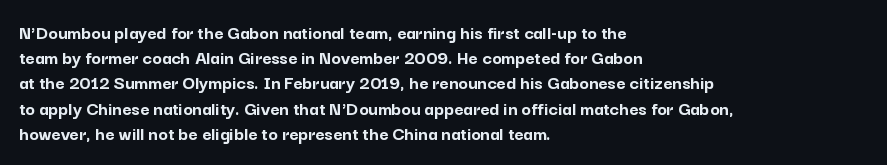
The image shows 20 px bold type, upright; set left-aligned, normal line spacing (1.26x), normal letter spacing, not underlined.
